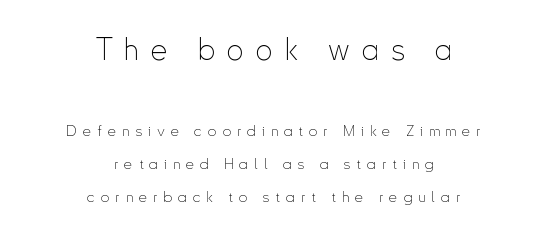
{"serif": "no", "italic": "no", "bold": "no", "weight": "thin", "width": "condensed", "stroke_contrast": "low", "x_height": "small", "monospaced": "no", "underline": "no", "align": "center", "line_spacing": "loose", "line_spacing_ratio": 2.18, "letter_spacing": "wide", "letter_spacing_em": 0.4, "larger_block": "first", "size_ratio": 2.0, "glyph_px": 30}
